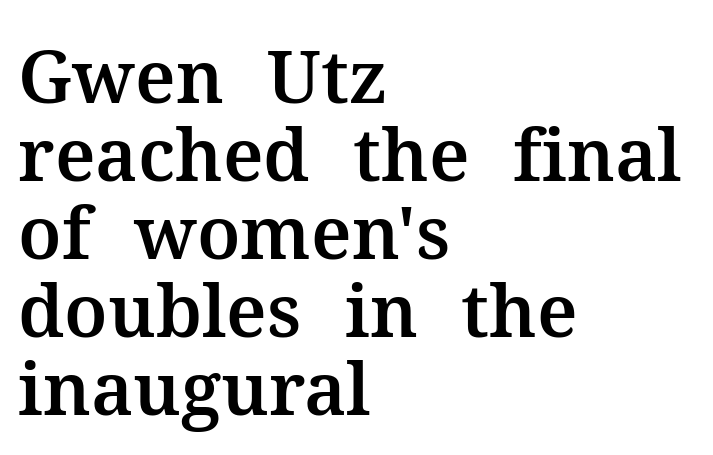
Summary of vertical rhythm: compact, with narrow interline spacing. Each letter's strokes conclude with small projecting serifs. Tracking here is standard; glyphs follow each other at the usual distance. Just letters on the line, the space beneath them empty. Designer's note — italics off, roman on. Typeset ragged right — the left edge is the straight one.
